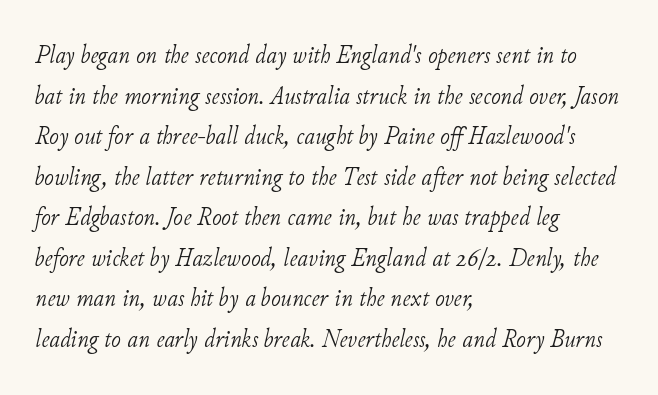
{"italic": "yes", "lean": "right", "slant_degrees": 11, "bold": "no", "underline": "no", "align": "left", "line_spacing": "normal", "line_spacing_ratio": 1.56, "letter_spacing": "normal", "letter_spacing_em": 0.0, "glyph_px": 26}
